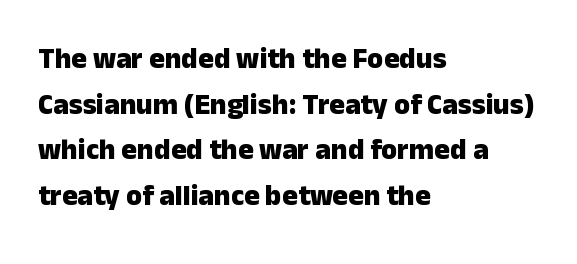
The rows are spaced the way most documents space them. The paragraph shown leans on its left margin. The line texture is even and compact thanks to regular tracking. In terms of weight, the rendering is a true, heavy bold. The space directly below the letters is spotless.
